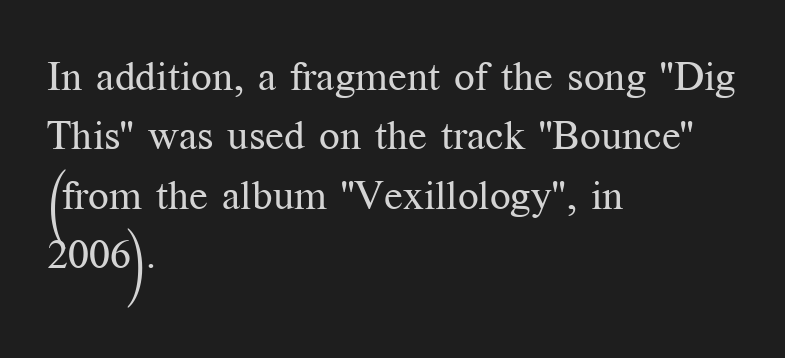
Q: Is the text bold? A: No.
Q: Is the text italic (slanted)? A: No, it is upright.
Q: Is the typeface a serif or a sans-serif typeface? A: Serif.
Q: Is the text underlined? A: No.
Q: How is the paragraph aligned? A: Left-aligned.
Q: Is the spacing between letters normal or unusually wide? A: Normal.
Q: Is the spacing between lines tight, normal or loose? A: Normal.
Q: Width (condensed, normal, or wide)? A: Normal.
Q: Stroke contrast? A: Medium.
Q: x-height? A: Medium.
Q: Monospaced? A: No.
